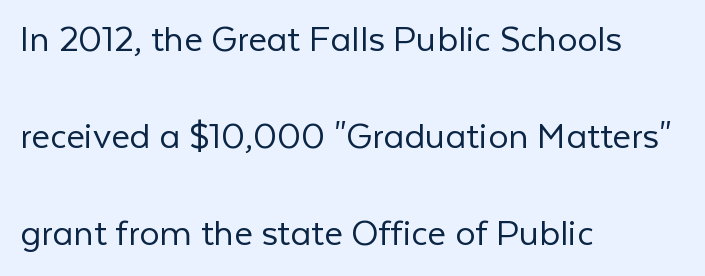
Left-aligned paragraph, ragged on the right. These lines keep a tight, regular rhythm from letter to letter. Vertical strokes here are truly vertical. Compared with a typical body face, this is equally light or lighter still. Spacing verdict: proportional, widths tailored to each character. The lines are spread far apart with generous leading.
